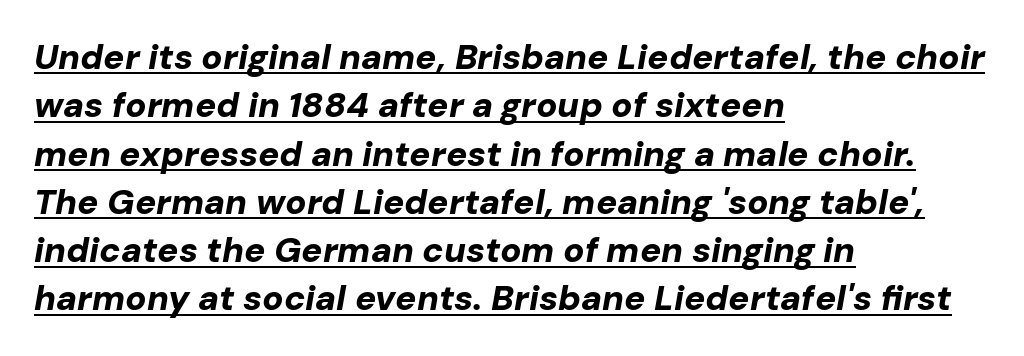
Q: Is the text bold? A: Yes.
Q: Is the text italic (slanted)? A: Yes, it leans right by about 10 degrees.
Q: Is the text underlined? A: Yes.
Q: How is the paragraph aligned? A: Left-aligned.
Q: Is the spacing between letters normal or unusually wide? A: Normal.
Q: Is the spacing between lines tight, normal or loose? A: Normal.
Q: Width (condensed, normal, or wide)? A: Normal.
Q: Stroke contrast? A: Low.
Q: x-height? A: Medium.
Q: Monospaced? A: No.
